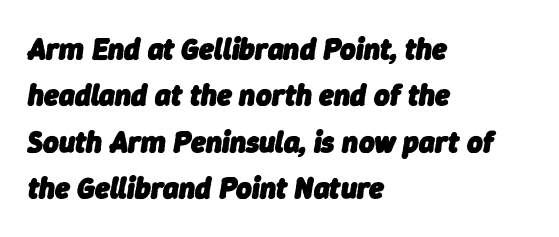
Q: Is the text bold? A: Yes.
Q: Is the text italic (slanted)? A: Yes, it leans right by about 9 degrees.
Q: Is the text underlined? A: No.
Q: How is the paragraph aligned? A: Left-aligned.
Q: Is the spacing between letters normal or unusually wide? A: Normal.
Q: Is the spacing between lines tight, normal or loose? A: Normal.
Q: Width (condensed, normal, or wide)? A: Normal.
Q: Stroke contrast? A: Low.
Q: x-height? A: Medium.
Q: Monospaced? A: No.
